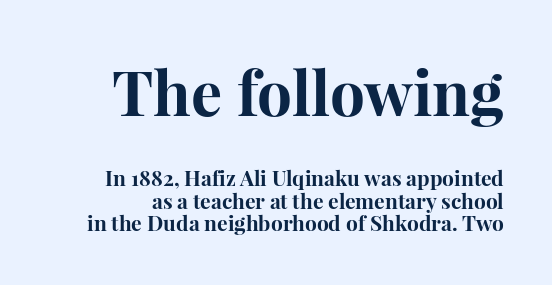
Q: Is the text bold? A: Yes.
Q: Is the text italic (slanted)? A: No, it is upright.
Q: Is the typeface a serif or a sans-serif typeface? A: Serif.
Q: Is the text underlined? A: No.
Q: Is the spacing between letters normal or unusually wide? A: Normal.
Q: Is the spacing between lines tight, normal or loose? A: Tight.
Q: Which block of text is set in a larger size, the first (top) or the second (bottom)? A: The first (top) one.
Q: Width (condensed, normal, or wide)? A: Normal.
Q: Stroke contrast? A: High.
Q: x-height? A: Medium.
Q: Monospaced? A: No.
